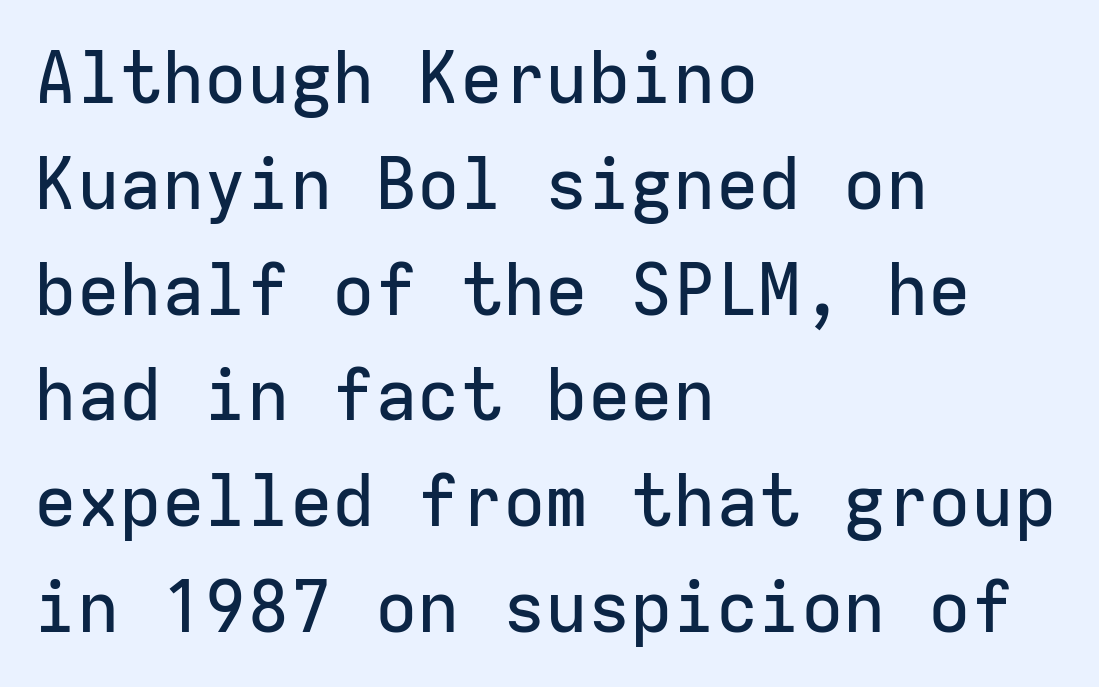
Is this a sans? Yes — the strokes have no serifs. Nobody touched the tracking dial on this one. The letters march in equal steps, a hallmark of fixed-pitch type. The foot of each line stays bare and open.
